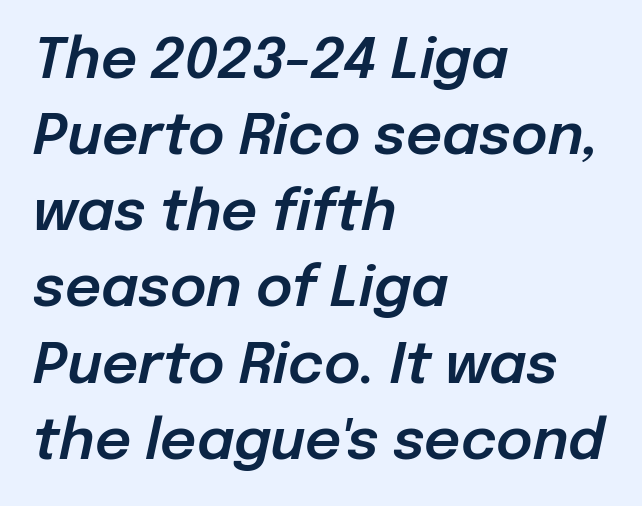
The image shows 56 px text type, italic (leaning right); set left-aligned, normal line spacing (1.36x), normal letter spacing, not underlined; low stroke contrast and a medium x-height.
